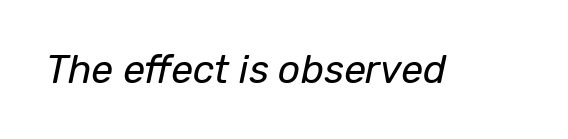
Q: Is the text bold? A: No.
Q: Is the text italic (slanted)? A: Yes, it leans right by about 12 degrees.
Q: Is the text underlined? A: No.
Q: Is the spacing between letters normal or unusually wide? A: Normal.
Q: Width (condensed, normal, or wide)? A: Normal.
Q: Stroke contrast? A: Low.
Q: x-height? A: Medium.
Q: Monospaced? A: No.
